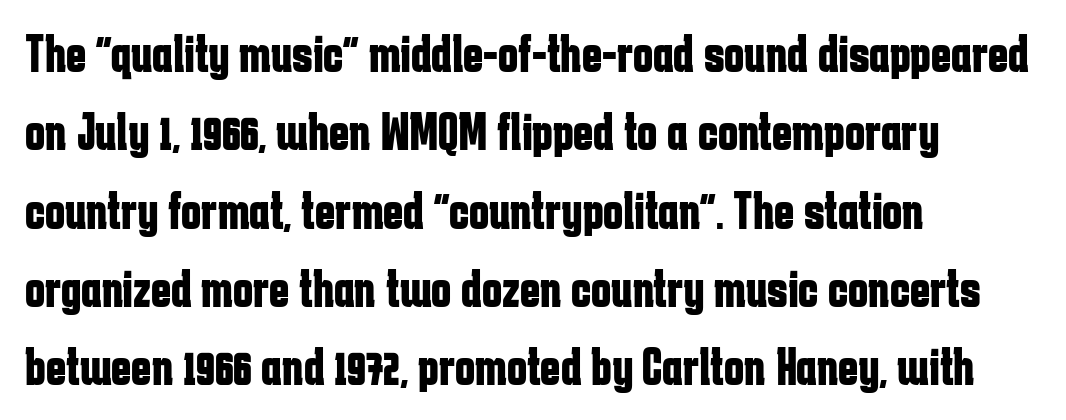
Q: Is the text bold? A: Yes.
Q: Is the text italic (slanted)? A: No, it is upright.
Q: Is the typeface a serif or a sans-serif typeface? A: Sans-serif.
Q: Is the text underlined? A: No.
Q: How is the paragraph aligned? A: Left-aligned.
Q: Is the spacing between letters normal or unusually wide? A: Normal.
Q: Is the spacing between lines tight, normal or loose? A: Normal.
Q: Width (condensed, normal, or wide)? A: Condensed.
Q: Stroke contrast? A: Low.
Q: x-height? A: Medium.
Q: Monospaced? A: No.
